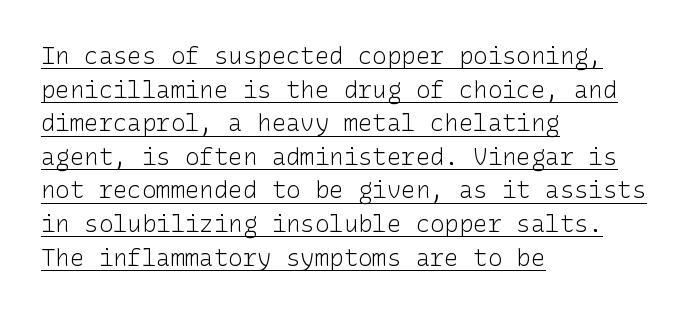
The image shows 24 px text type, upright; set left-aligned, normal line spacing (1.4x), normal letter spacing, underlined.
